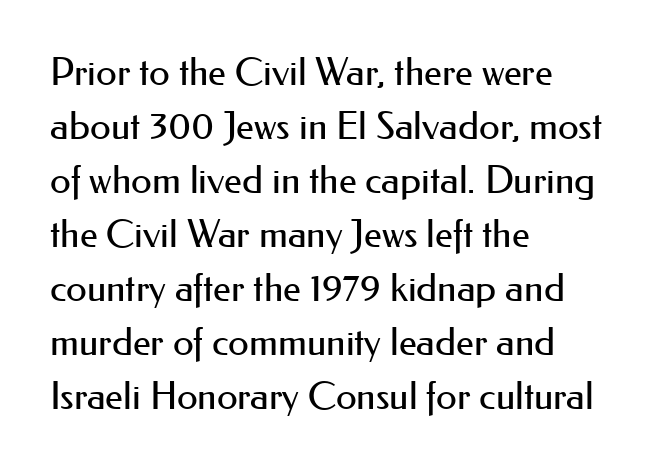
The image shows 38 px regular-weight sans-serif type, upright; set left-aligned, normal line spacing (1.42x), normal letter spacing, not underlined; medium stroke contrast and a small x-height.
